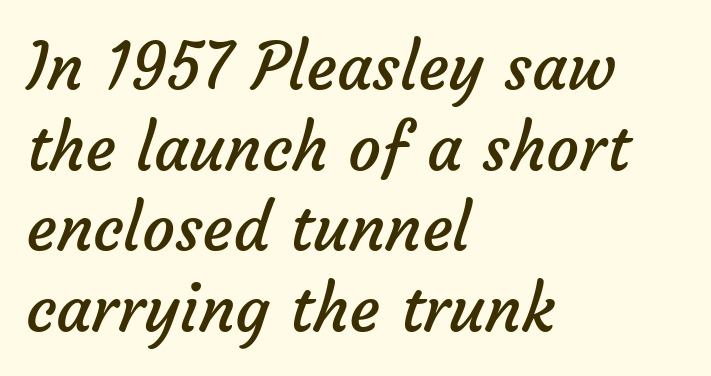
These lines are set flush left with a ragged right edge. The foot of each line stays bare and open. The letters sit at their default tracking, neither squeezed nor spread. Each letter's strokes conclude bluntly, with no projecting serifs. The typeface has the unassuming heft of standard copy or less.
